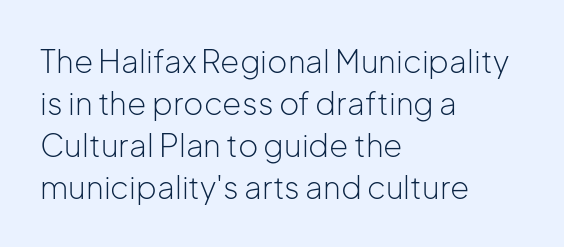
The image shows 31 px light sans-serif type, upright; set left-aligned, normal line spacing (1.36x), normal letter spacing, not underlined; low stroke contrast and a medium x-height.
